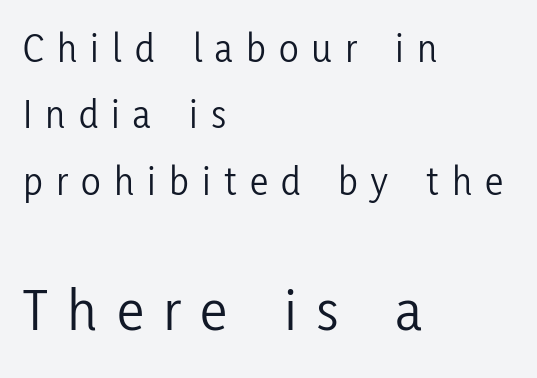
This block has exactly the height ordinary leading produces. Ascenders rise straight up at ninety degrees. Anything drawn beneath the words? Only blank space. Letters have the restrained weight of plain body copy at most. The type is letterspaced generously, with wide tracking. Does the bottom block carry the larger type? Yes, it does.
